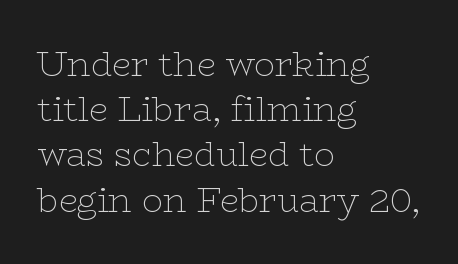
Small tapered or slab feet sit at the stroke ends, so this counts as serif. The face used here is rendered with its standard letterfit. Rows of type keep a routine distance in the vertical direction. The typesetting does not lean heavy: it is not bold. The font's upright variant was chosen for this text.
